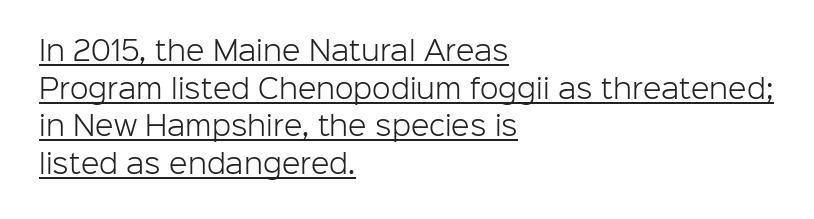
Q: Is the text bold? A: No.
Q: Is the text italic (slanted)? A: No, it is upright.
Q: Is the text underlined? A: Yes.
Q: How is the paragraph aligned? A: Left-aligned.
Q: Is the spacing between letters normal or unusually wide? A: Normal.
Q: Is the spacing between lines tight, normal or loose? A: Normal.
